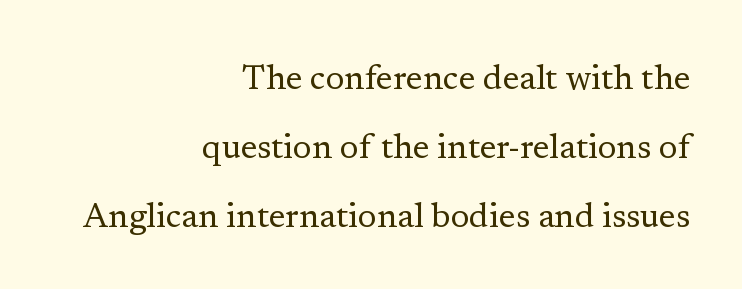
Q: Is the text bold? A: No.
Q: Is the text italic (slanted)? A: No, it is upright.
Q: Is the typeface a serif or a sans-serif typeface? A: Serif.
Q: Is the text underlined? A: No.
Q: How is the paragraph aligned? A: Right-aligned.
Q: Is the spacing between letters normal or unusually wide? A: Normal.
Q: Is the spacing between lines tight, normal or loose? A: Loose.
Q: Width (condensed, normal, or wide)? A: Normal.
Q: Stroke contrast? A: Low.
Q: x-height? A: Medium.
Q: Monospaced? A: No.
